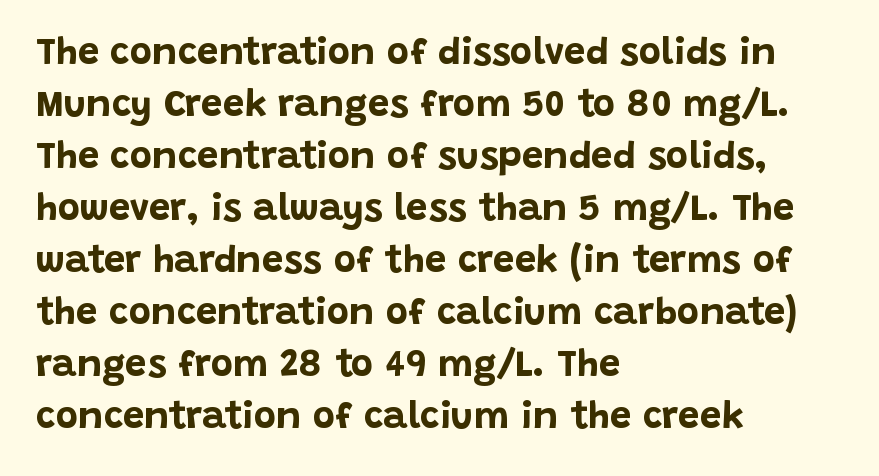
Q: Is the text bold? A: Yes.
Q: Is the text italic (slanted)? A: No, it is upright.
Q: Is the typeface a serif or a sans-serif typeface? A: Sans-serif.
Q: Is the text underlined? A: No.
Q: How is the paragraph aligned? A: Left-aligned.
Q: Is the spacing between letters normal or unusually wide? A: Normal.
Q: Is the spacing between lines tight, normal or loose? A: Normal.
Q: Width (condensed, normal, or wide)? A: Normal.
Q: Stroke contrast? A: Low.
Q: x-height? A: Large.
Q: Monospaced? A: No.
